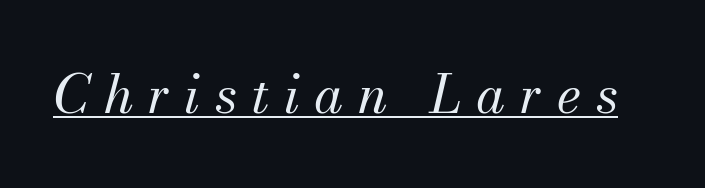
The image shows 53 px regular-weight serif type, italic (leaning right); set unusually wide letter spacing (+0.28 em), underlined; medium stroke contrast and a small x-height.
